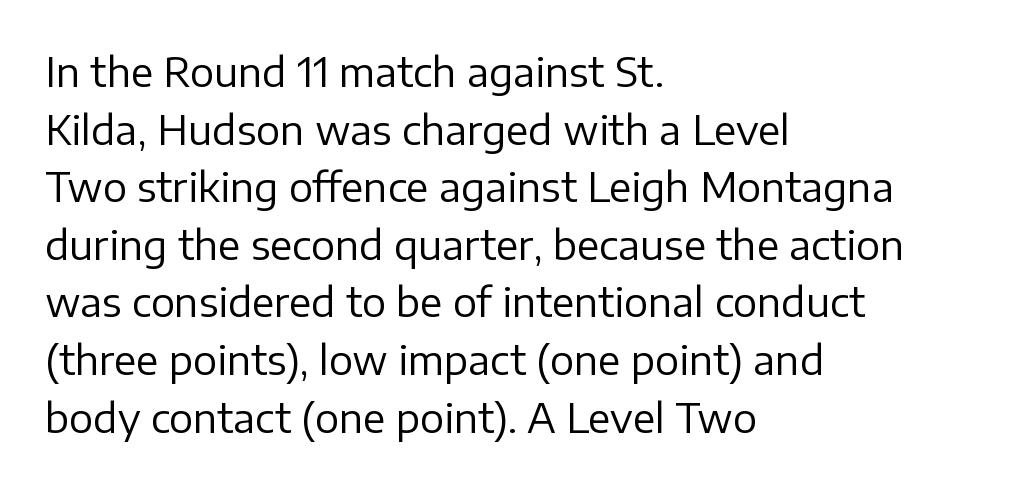
There is no visible air inserted between adjacent glyphs. This sample is left-justified, so line endings fall wherever the words run out. Unlike a traditional serif, this face leaves its strokes unadorned. Words float on clear page, feet unadorned. The letters advance in unequal steps, a hallmark of proportional type.
